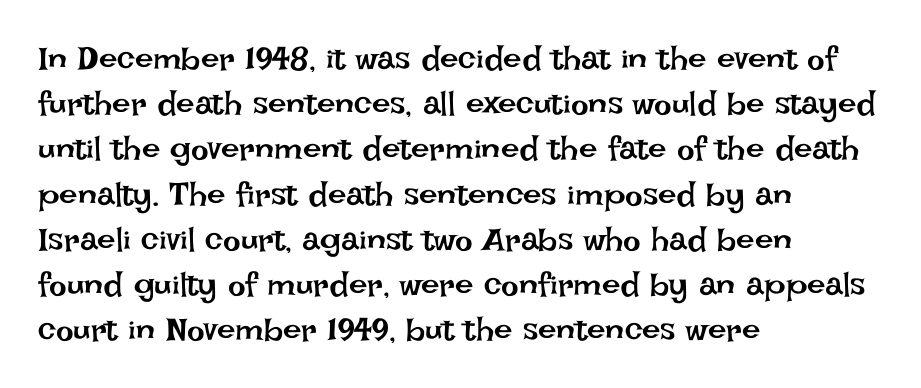
The image shows 33 px regular-weight type, upright; set left-aligned, normal line spacing (1.37x), normal letter spacing, not underlined; low stroke contrast and a large x-height.
